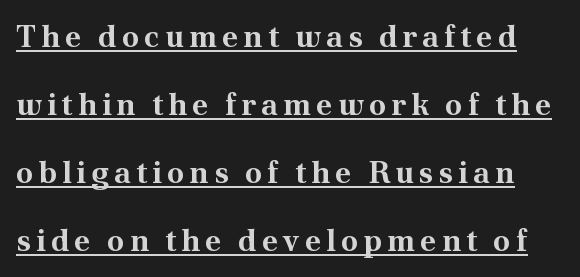
The image shows 31 px bold serif type, upright; set loose line spacing (2.19x), underlined; medium stroke contrast and a small x-height.
